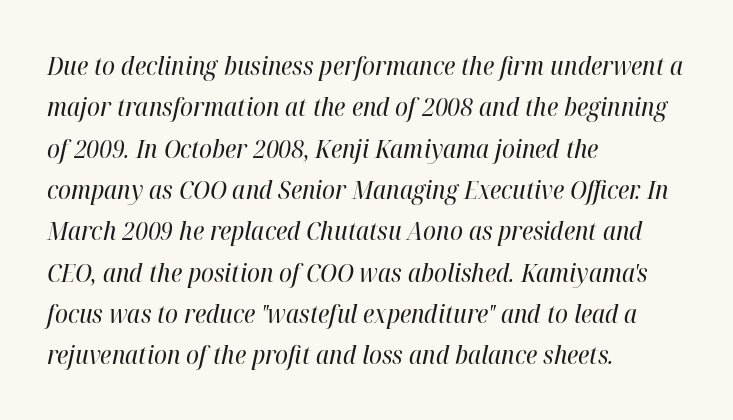
Horizontal bands of white between lines are of average thickness. The space directly below the letters is spotless. Between one letter and the next there's only the usual sliver of space. Characters are canted at an angle relative to the baseline's perpendicular. The weight tops out at a normal text grade. Reading down the block, your eye returns to a fixed left position each line.
